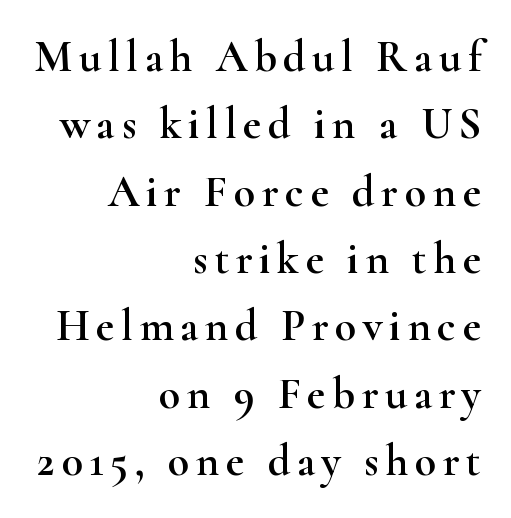
{"serif": "yes", "italic": "no", "width": "wide", "stroke_contrast": "high", "x_height": "small", "monospaced": "no", "underline": "no", "align": "right", "line_spacing": "normal", "line_spacing_ratio": 1.53, "glyph_px": 44}
